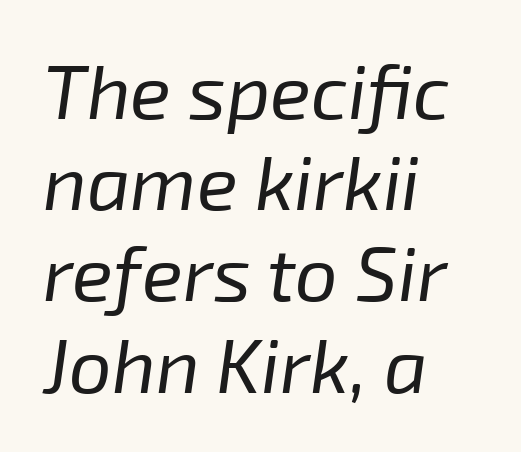
{"italic": "yes", "lean": "right", "slant_degrees": 8, "bold": "no", "weight": "regular", "width": "normal", "stroke_contrast": "low", "x_height": "medium", "monospaced": "no", "underline": "no", "align": "left", "line_spacing_ratio": 1.2, "letter_spacing": "normal", "letter_spacing_em": 0.0, "glyph_px": 76}
